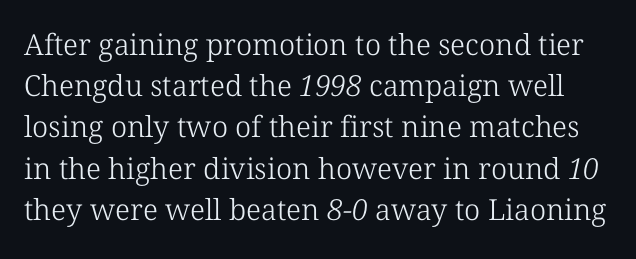
Q: Is the text bold? A: No.
Q: Is the typeface a serif or a sans-serif typeface? A: Serif.
Q: Is the text underlined? A: No.
Q: Is the spacing between letters normal or unusually wide? A: Normal.
Q: Is the spacing between lines tight, normal or loose? A: Normal.
Q: Width (condensed, normal, or wide)? A: Normal.
Q: Stroke contrast? A: Low.
Q: x-height? A: Medium.
Q: Monospaced? A: No.
